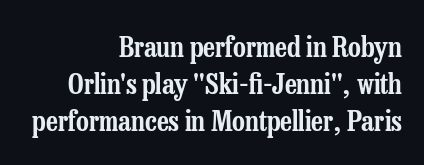
Q: Is the text italic (slanted)? A: No, it is upright.
Q: Is the typeface a serif or a sans-serif typeface? A: Serif.
Q: Is the text underlined? A: No.
Q: How is the paragraph aligned? A: Right-aligned.
Q: Is the spacing between letters normal or unusually wide? A: Normal.
Q: Is the spacing between lines tight, normal or loose? A: Normal.
Q: Width (condensed, normal, or wide)? A: Condensed.
Q: Stroke contrast? A: Low.
Q: x-height? A: Medium.
Q: Monospaced? A: No.
